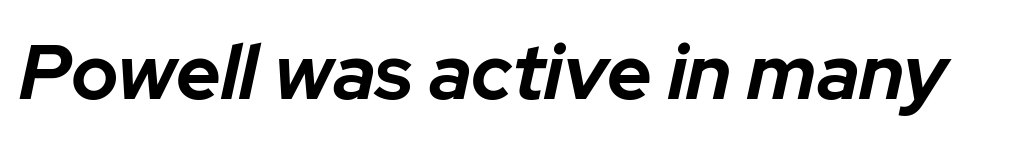
The image shows 78 px bold type, italic (leaning right); set normal letter spacing, not underlined; low stroke contrast and a medium x-height.
